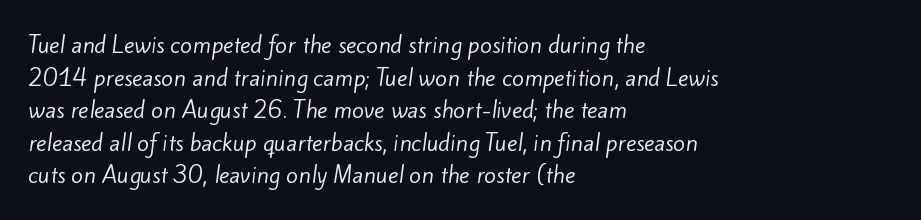
{"bold": "no", "underline": "no", "align": "left", "line_spacing": "normal", "line_spacing_ratio": 1.48, "letter_spacing": "normal", "letter_spacing_em": 0.0, "glyph_px": 22}
